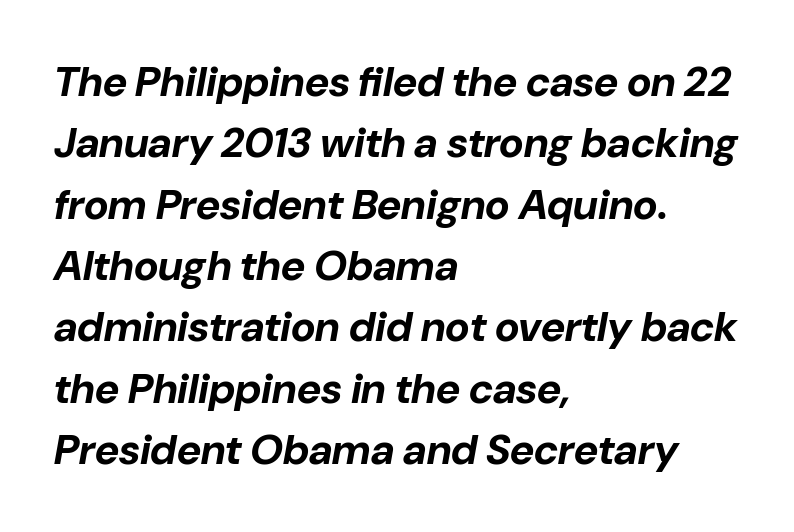
The image shows 42 px bold type, italic (leaning right); set left-aligned, normal line spacing (1.46x), normal letter spacing, not underlined; low stroke contrast and a medium x-height.
